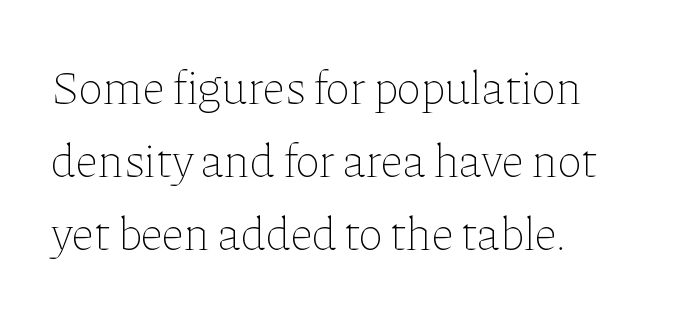
Each row of text sits above clean, open space. Notice how the stems are strictly vertical — no italics here. In CSS terms this would be text-align: left. How would I describe the line gaps? Plain and ordinary. Varying glyph widths throughout — classic text-font behaviour.
